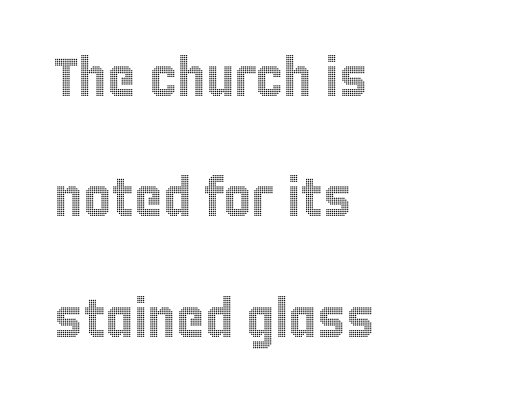
Honestly, the rows look like they've been pulled way apart. Rendered with straight, roman letterforms. Inter-character spacing is left at the font's built-in metrics. The text block is weighted toward the left margin, trailing off unevenly rightward. Beneath every word, the page is bare. Is this a fixed-width face? No — the glyphs have proportional, varying widths.
